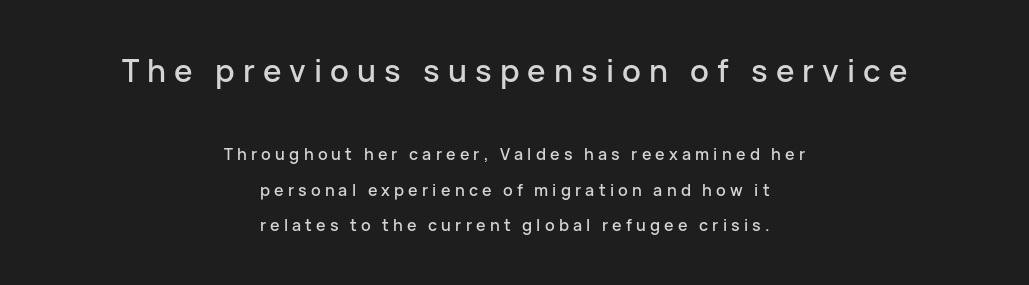
Looks like regular typesetting: each glyph gets only the width it needs. Is the lower block the larger one? No — the upper block carries the bigger type. The words here are not underlined. Characters remain perfectly vertical along every line. Horizontal bands of white between lines are thick stripes.
